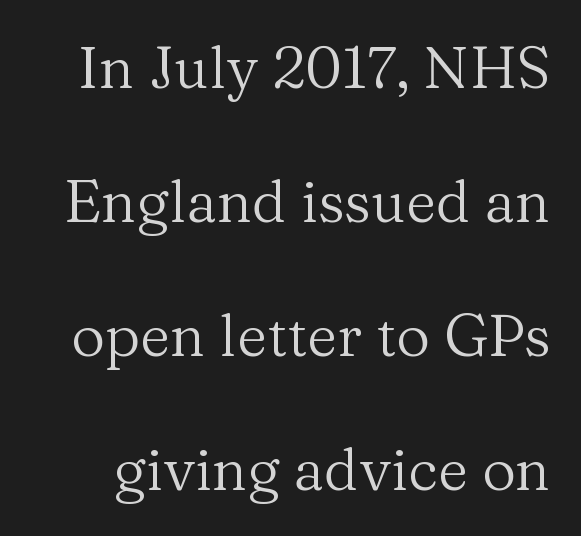
Q: Is the text bold? A: No.
Q: Is the text italic (slanted)? A: No, it is upright.
Q: Is the typeface a serif or a sans-serif typeface? A: Serif.
Q: Is the text underlined? A: No.
Q: Is the spacing between letters normal or unusually wide? A: Normal.
Q: Is the spacing between lines tight, normal or loose? A: Loose.
Q: Width (condensed, normal, or wide)? A: Normal.
Q: Stroke contrast? A: Medium.
Q: x-height? A: Medium.
Q: Monospaced? A: No.
